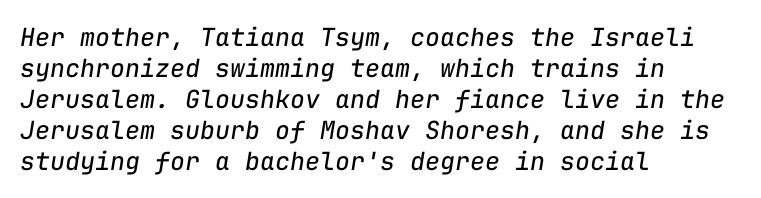
The image shows 25 px text type, italic (leaning right); set left-aligned, line spacing 1.24x, normal letter spacing, not underlined.
